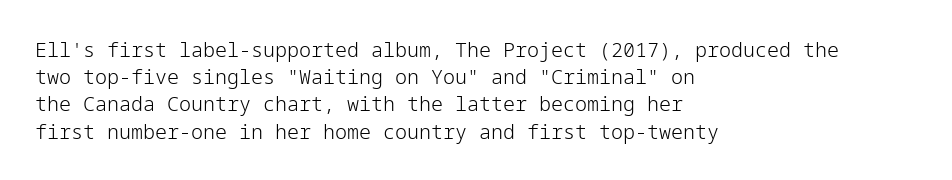
The image shows 20 px text type, upright; set left-aligned, normal line spacing (1.36x), normal letter spacing, not underlined.
